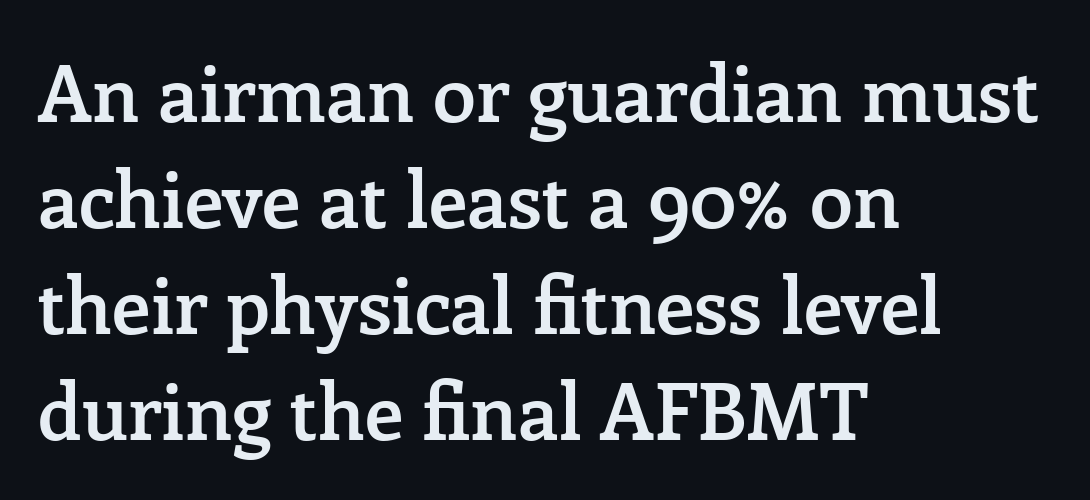
As a designer I'd log this as weight 600, semibold. Note the varied advance widths — an 'i' is clearly narrower than an 'm'. The designer went with a serif here, giving each stem small feet. No word sits above an underline.
